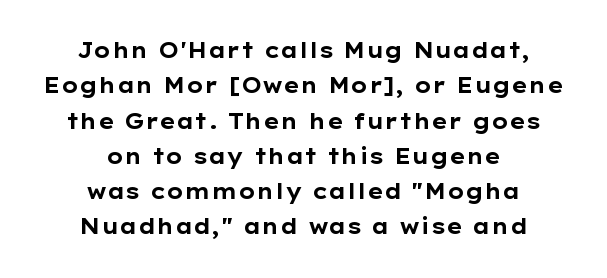
Q: Is the text bold? A: Yes.
Q: Is the text italic (slanted)? A: No, it is upright.
Q: Is the text underlined? A: No.
Q: How is the paragraph aligned? A: Centered.
Q: Is the spacing between letters normal or unusually wide? A: Normal.
Q: Is the spacing between lines tight, normal or loose? A: Normal.
